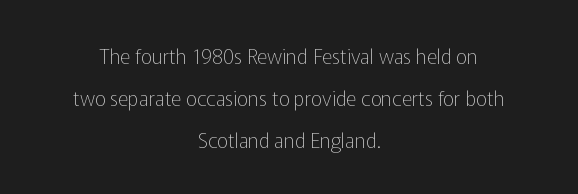
{"italic": "no", "bold": "no", "underline": "no", "align": "center", "line_spacing": "loose", "line_spacing_ratio": 2.1, "letter_spacing": "normal", "letter_spacing_em": 0.0, "glyph_px": 20}
